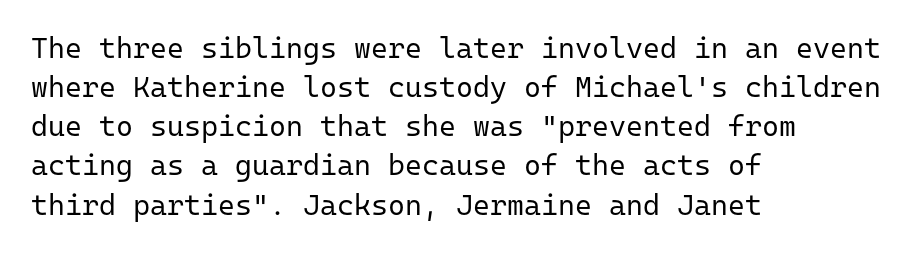
Q: Is the text bold? A: No.
Q: Is the text italic (slanted)? A: No, it is upright.
Q: Is the typeface a serif or a sans-serif typeface? A: Sans-serif.
Q: Is the text underlined? A: No.
Q: How is the paragraph aligned? A: Left-aligned.
Q: Is the spacing between letters normal or unusually wide? A: Normal.
Q: Is the spacing between lines tight, normal or loose? A: Normal.
Q: Width (condensed, normal, or wide)? A: Normal.
Q: Stroke contrast? A: Low.
Q: x-height? A: Medium.
Q: Monospaced? A: Yes.
